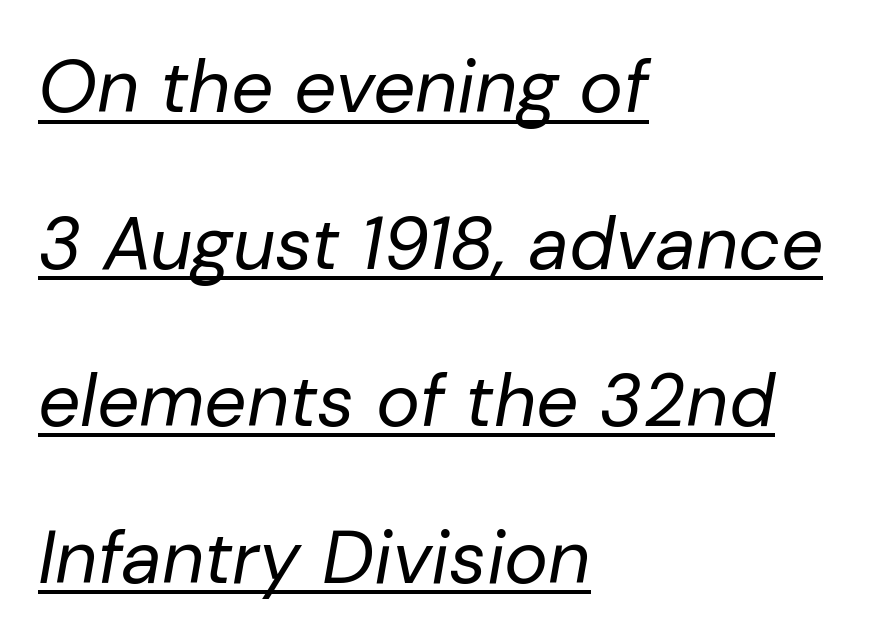
The image shows 74 px regular-weight type, italic (leaning right); set left-aligned, loose line spacing (2.12x), normal letter spacing, underlined; low stroke contrast and a medium x-height.
